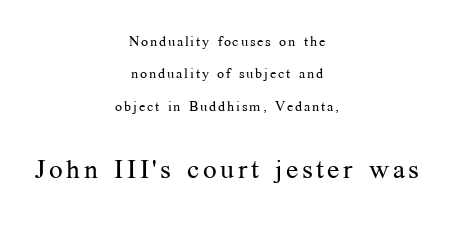
Q: Is the text bold? A: No.
Q: Is the text italic (slanted)? A: No, it is upright.
Q: Is the text underlined? A: No.
Q: How is the paragraph aligned? A: Centered.
Q: Is the spacing between lines tight, normal or loose? A: Loose.
Q: Which block of text is set in a larger size, the first (top) or the second (bottom)? A: The second (bottom) one.
